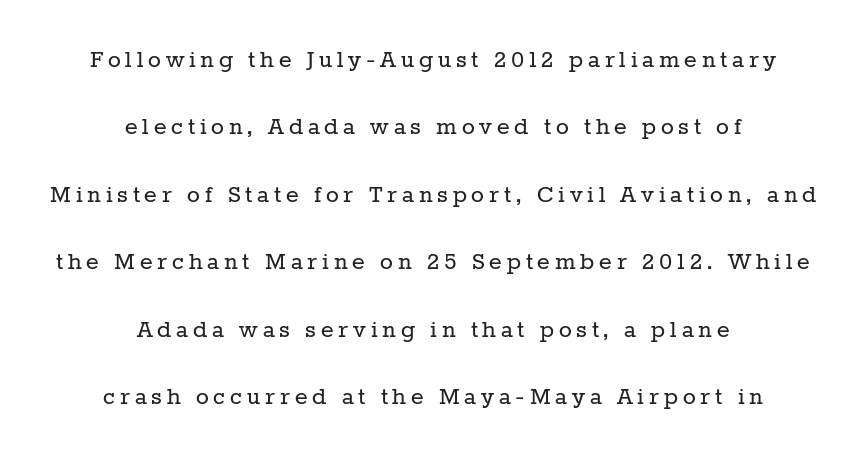
Q: Is the text bold? A: No.
Q: Is the text italic (slanted)? A: No, it is upright.
Q: Is the text underlined? A: No.
Q: How is the paragraph aligned? A: Centered.
Q: Is the spacing between lines tight, normal or loose? A: Loose.
